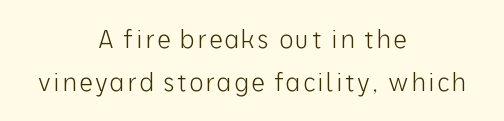
Q: Is the text bold? A: No.
Q: Is the text italic (slanted)? A: No, it is upright.
Q: Is the text underlined? A: No.
Q: How is the paragraph aligned? A: Centered.
